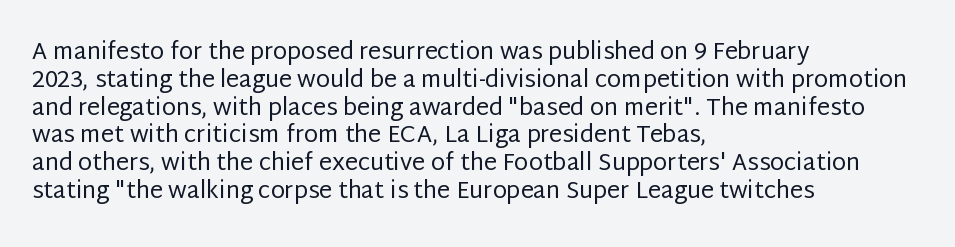
Q: Is the text bold? A: No.
Q: Is the text italic (slanted)? A: No, it is upright.
Q: Is the text underlined? A: No.
Q: How is the paragraph aligned? A: Left-aligned.
Q: Is the spacing between letters normal or unusually wide? A: Normal.
